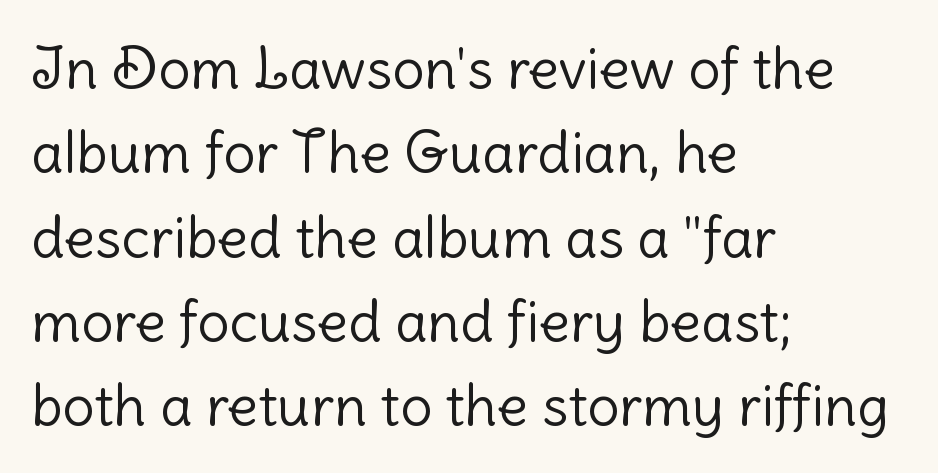
The image shows 57 px light sans-serif type, upright; set left-aligned, normal line spacing (1.48x), normal letter spacing, not underlined; low stroke contrast and a medium x-height.
